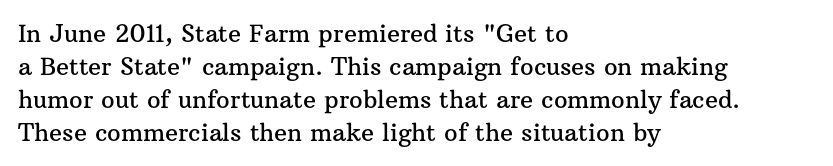
The type sits square on the baseline with zero lean. Students, observe: this is what conventionally led text looks like. Notice how the passage keeps a crisp vertical edge on the left only. Lines of text with bare space underneath.
